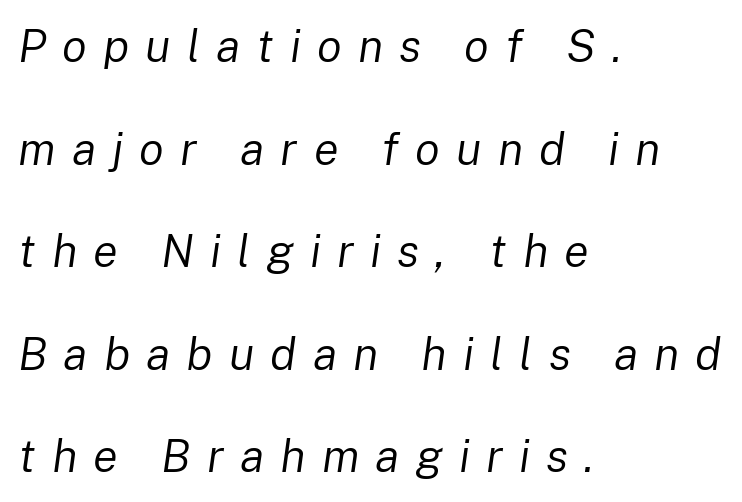
Q: Is the text bold? A: No.
Q: Is the text italic (slanted)? A: Yes, it leans right by about 8 degrees.
Q: Is the text underlined? A: No.
Q: How is the paragraph aligned? A: Left-aligned.
Q: Is the spacing between letters normal or unusually wide? A: Unusually wide.
Q: Is the spacing between lines tight, normal or loose? A: Loose.
Q: Width (condensed, normal, or wide)? A: Normal.
Q: Stroke contrast? A: Low.
Q: x-height? A: Medium.
Q: Monospaced? A: No.
